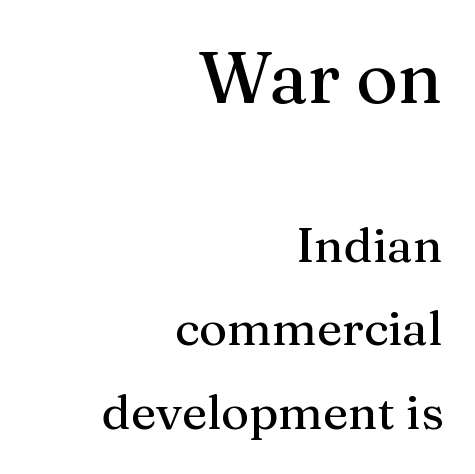
Q: Is the text italic (slanted)? A: No, it is upright.
Q: Is the typeface a serif or a sans-serif typeface? A: Serif.
Q: Is the text underlined? A: No.
Q: How is the paragraph aligned? A: Right-aligned.
Q: Is the spacing between letters normal or unusually wide? A: Normal.
Q: Which block of text is set in a larger size, the first (top) or the second (bottom)? A: The first (top) one.
Q: Width (condensed, normal, or wide)? A: Normal.
Q: Stroke contrast? A: Medium.
Q: x-height? A: Medium.
Q: Monospaced? A: No.
